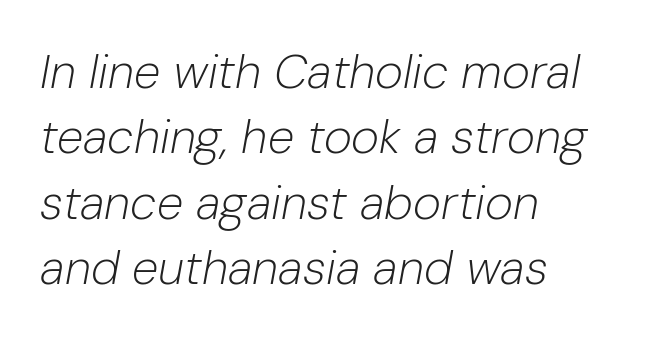
The gap between lines stays unmarked. Summary of vertical rhythm: regular, with standard interline spacing. Is the letter spacing exaggerated? No — it looks like the ordinary default. Spacing verdict: proportional, widths tailored to each character. Designer's note — italics engaged. No heavy texture on the line: the type isn't bold.
